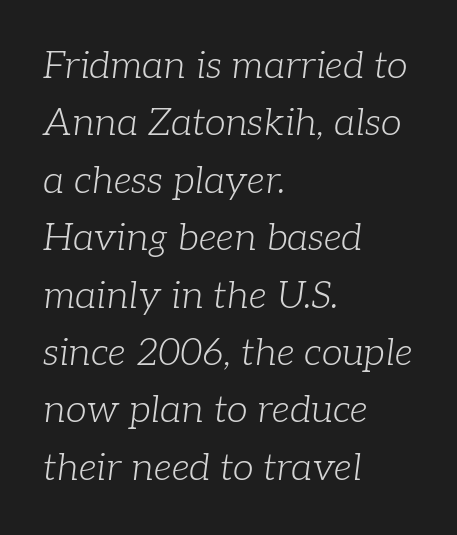
{"serif": "yes", "italic": "yes", "lean": "right", "slant_degrees": 7, "bold": "no", "weight": "light", "width": "normal", "stroke_contrast": "low", "x_height": "medium", "monospaced": "no", "underline": "no", "align": "left", "line_spacing": "normal", "line_spacing_ratio": 1.51, "letter_spacing": "normal", "letter_spacing_em": 0.0, "glyph_px": 38}
